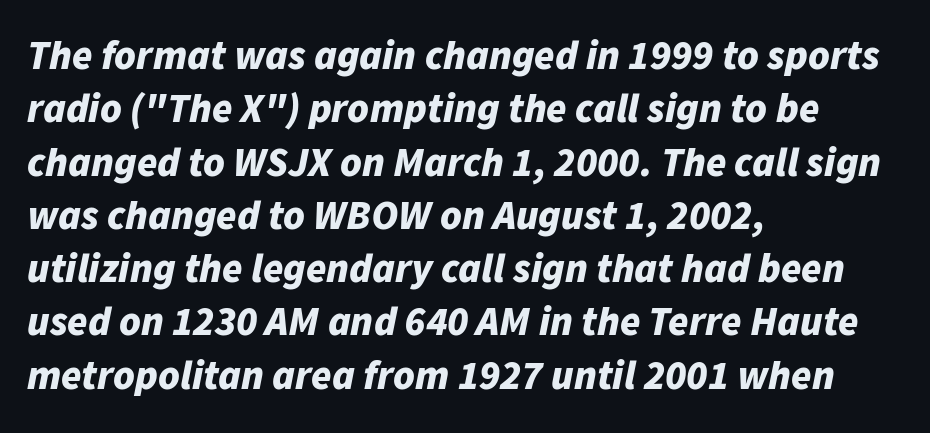
The image shows 41 px bold type, italic (leaning right); set left-aligned, normal line spacing (1.3x), normal letter spacing, not underlined; low stroke contrast and a medium x-height.
